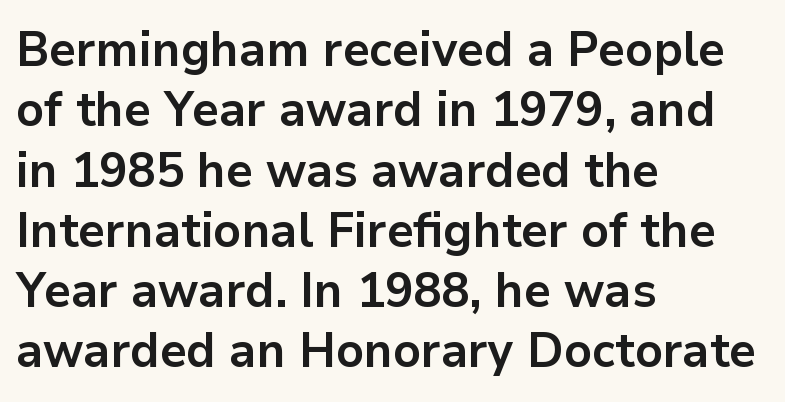
{"serif": "no", "italic": "no", "bold": "yes", "weight": "bold", "width": "normal", "stroke_contrast": "low", "x_height": "medium", "monospaced": "no", "underline": "no", "align": "left", "line_spacing_ratio": 1.23, "letter_spacing": "normal", "letter_spacing_em": 0.0, "glyph_px": 49}
